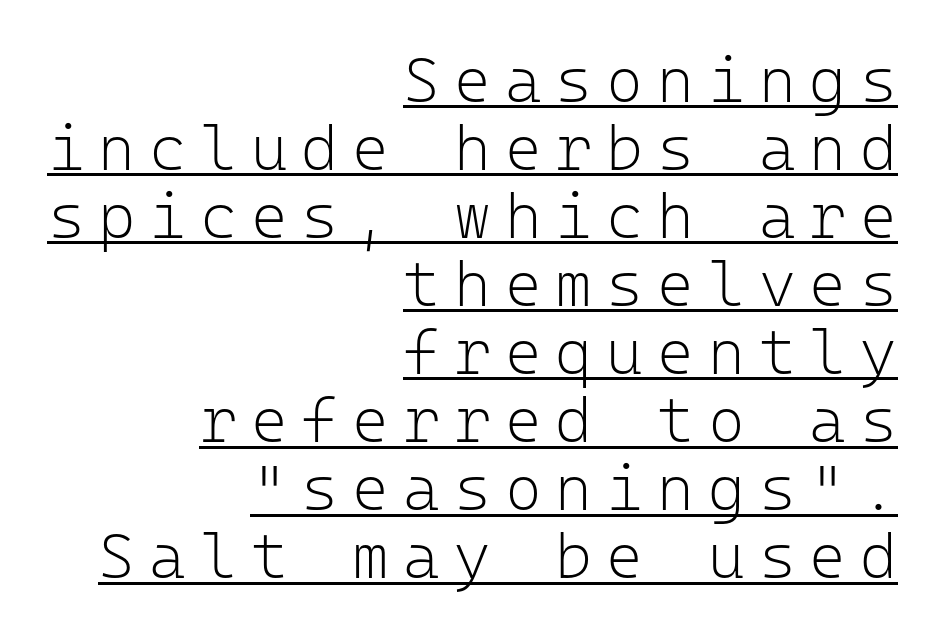
Q: Is the text bold? A: No.
Q: Is the text italic (slanted)? A: No, it is upright.
Q: Is the typeface a serif or a sans-serif typeface? A: Sans-serif.
Q: Is the text underlined? A: Yes.
Q: How is the paragraph aligned? A: Right-aligned.
Q: Is the spacing between letters normal or unusually wide? A: Unusually wide.
Q: Is the spacing between lines tight, normal or loose? A: Tight.
Q: Width (condensed, normal, or wide)? A: Normal.
Q: Stroke contrast? A: Low.
Q: x-height? A: Medium.
Q: Monospaced? A: Yes.
